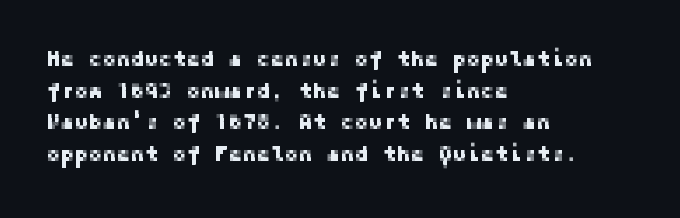
Has an underline been added? It has not. Do the letters lean? They stand straight. Notice how descenders clear the ascenders below comfortably — that's standard leading. The line texture is even and compact thanks to regular tracking.
